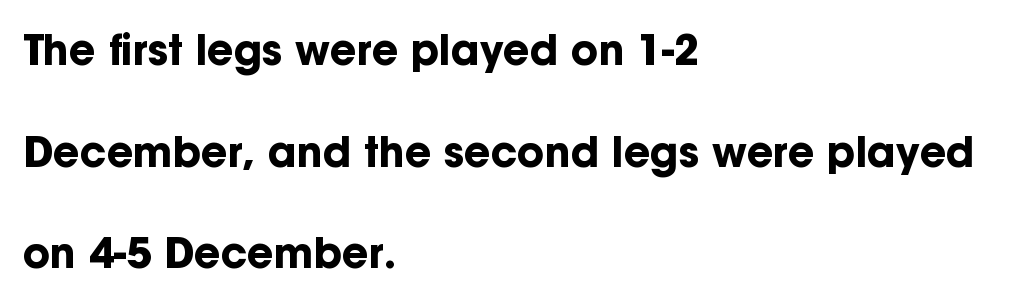
Q: Is the text bold? A: Yes.
Q: Is the text italic (slanted)? A: No, it is upright.
Q: Is the typeface a serif or a sans-serif typeface? A: Sans-serif.
Q: Is the text underlined? A: No.
Q: How is the paragraph aligned? A: Left-aligned.
Q: Is the spacing between letters normal or unusually wide? A: Normal.
Q: Is the spacing between lines tight, normal or loose? A: Loose.
Q: Width (condensed, normal, or wide)? A: Normal.
Q: Stroke contrast? A: Low.
Q: x-height? A: Medium.
Q: Monospaced? A: No.
